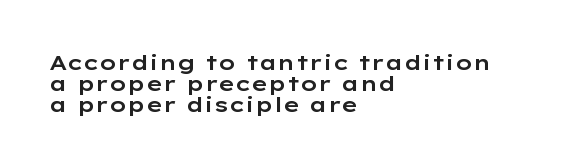
Q: Is the text italic (slanted)? A: No, it is upright.
Q: Is the text underlined? A: No.
Q: How is the paragraph aligned? A: Left-aligned.
Q: Is the spacing between letters normal or unusually wide? A: Normal.
Q: Is the spacing between lines tight, normal or loose? A: Tight.
